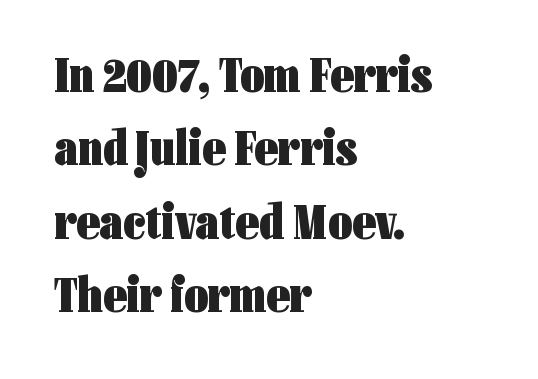
The face used here is rendered with its standard letterfit. As a designer I'd log this as weight 700, bold. The paragraph shown leans on its left margin. Only glyphs here, with clear space below each row. Classification — sans serif.
